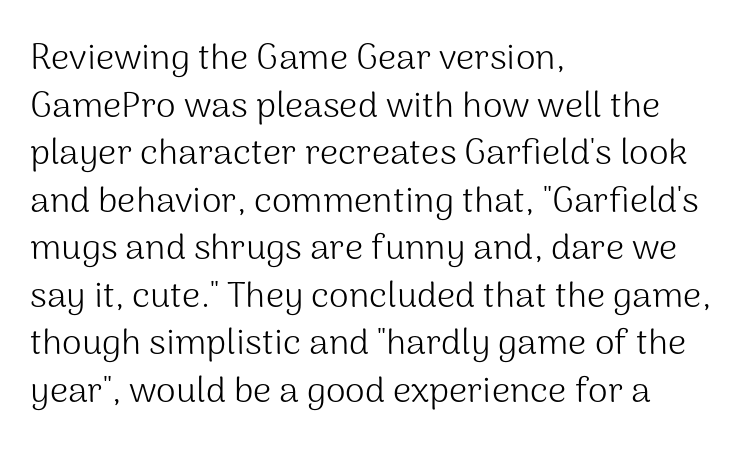
The type family on display is of the sans-serif kind. Rendered with straight, roman letterforms. The baseline area is clear. Compared with typical paragraphs, the rows here are spaced about the same. The compositor pushed each line to the left boundary.
